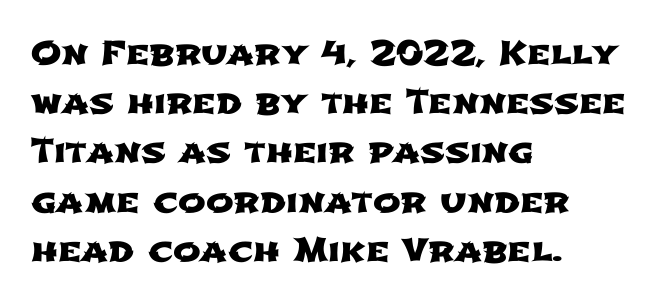
Q: Is the typeface a serif or a sans-serif typeface? A: Sans-serif.
Q: Is the text underlined? A: No.
Q: How is the paragraph aligned? A: Left-aligned.
Q: Is the spacing between letters normal or unusually wide? A: Normal.
Q: Is the spacing between lines tight, normal or loose? A: Normal.
Q: Width (condensed, normal, or wide)? A: Wide.
Q: Stroke contrast? A: Low.
Q: x-height? A: Medium.
Q: Monospaced? A: No.
